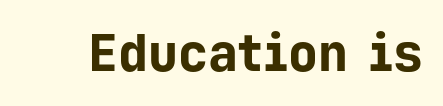
{"serif": "no", "italic": "no", "bold": "yes", "weight": "bold", "width": "normal", "stroke_contrast": "low", "x_height": "medium", "monospaced": "yes", "underline": "no", "letter_spacing": "normal", "letter_spacing_em": 0.0, "glyph_px": 50}
